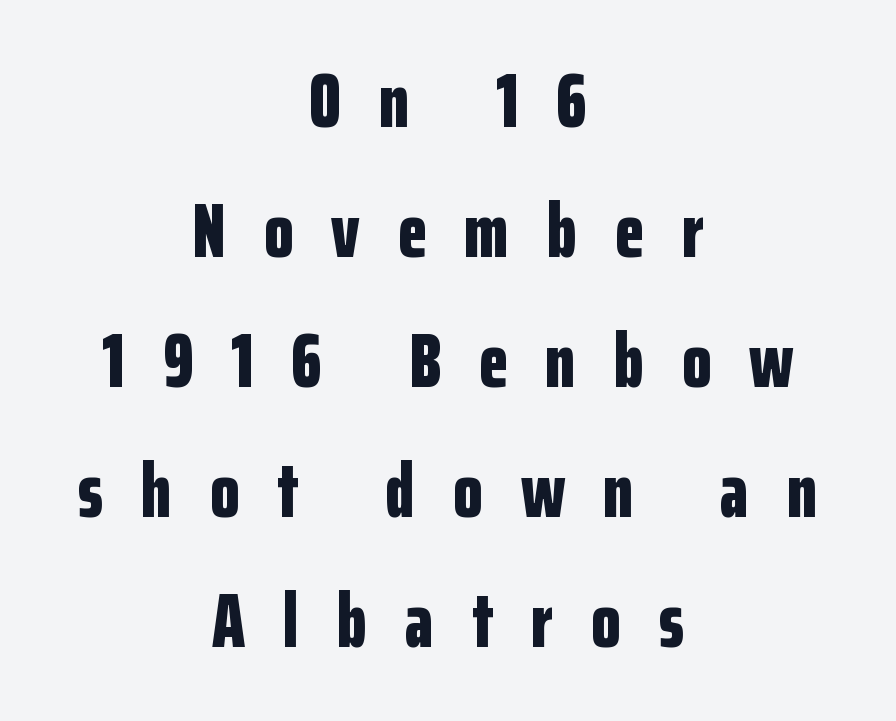
The gaps between neighbouring characters are conspicuously large. Nope, not italic — everything's standing straight. Examine the stroke ends and you'll find no serifs. Looks like regular typesetting: each glyph gets only the width it needs. A clean baseline with only descenders dipping below it. Horizontal alignment here is central, giving a formal, balanced look.
